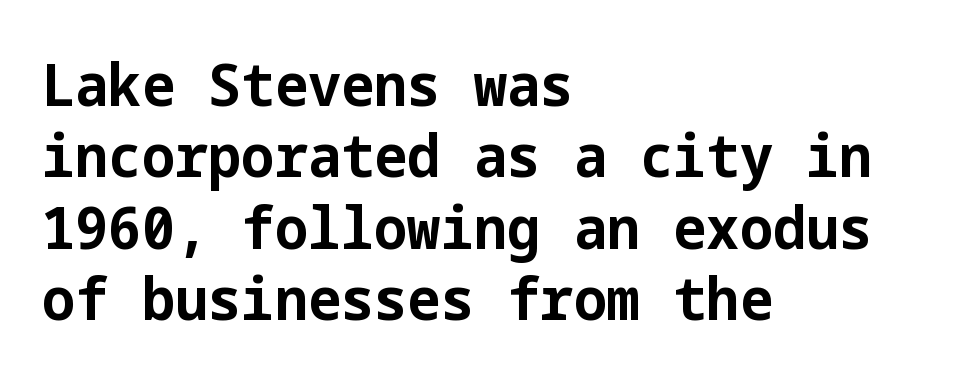
The passage shown is emphatically bold. This is sans-serif lettering, the kind often seen on screens and signage. Nope, not italic — everything's standing straight. The area under the type is left untouched. Standard letterfit; no display-style spreading of the glyphs. Typeset ragged right — the left edge is the straight one.
